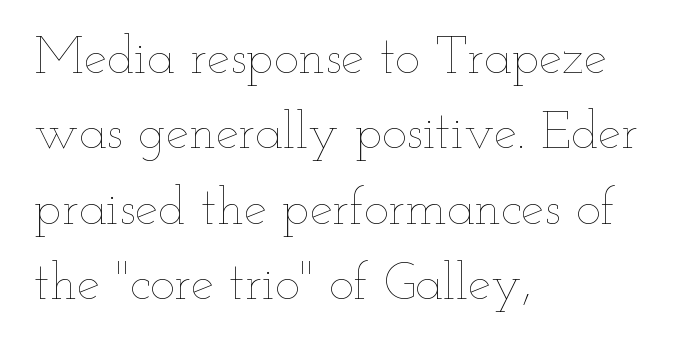
Q: Is the text bold? A: No.
Q: Is the text italic (slanted)? A: No, it is upright.
Q: Is the text underlined? A: No.
Q: How is the paragraph aligned? A: Left-aligned.
Q: Is the spacing between letters normal or unusually wide? A: Normal.
Q: Is the spacing between lines tight, normal or loose? A: Normal.
Q: Width (condensed, normal, or wide)? A: Wide.
Q: Stroke contrast? A: Low.
Q: x-height? A: Small.
Q: Monospaced? A: No.
